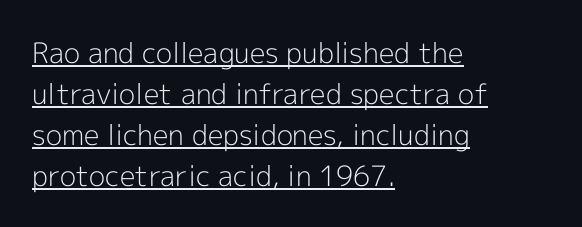
The rows are spaced the way most documents space them. Does a line run under the words? Yes, clearly. One-word summary of the alignment: left. The type family on display is of the sans-serif kind. Tall strokes in this sample are plumb rather than angled. The letters advance in unequal steps, a hallmark of proportional type.
